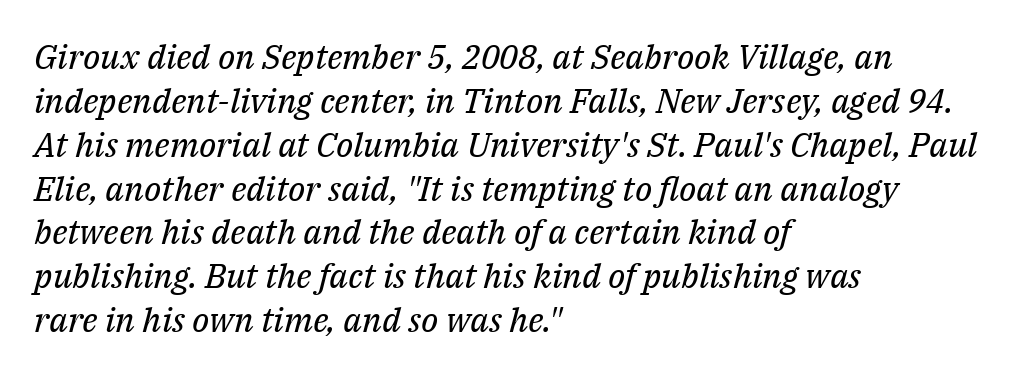
{"serif": "yes", "italic": "yes", "lean": "right", "slant_degrees": 14, "bold": "no", "weight": "regular", "width": "normal", "stroke_contrast": "medium", "x_height": "medium", "monospaced": "no", "underline": "no", "align": "left", "line_spacing": "normal", "line_spacing_ratio": 1.29, "letter_spacing": "normal", "letter_spacing_em": 0.0, "glyph_px": 34}
